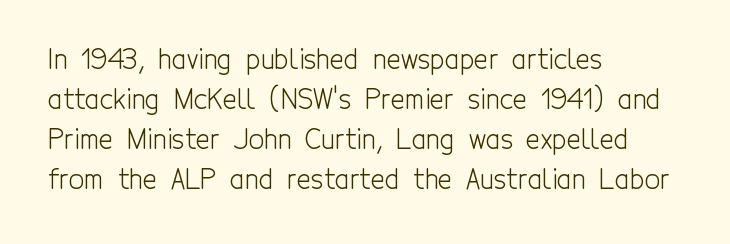
The image shows 27 px text type, upright; set left-aligned, normal line spacing (1.48x), normal letter spacing, not underlined.
